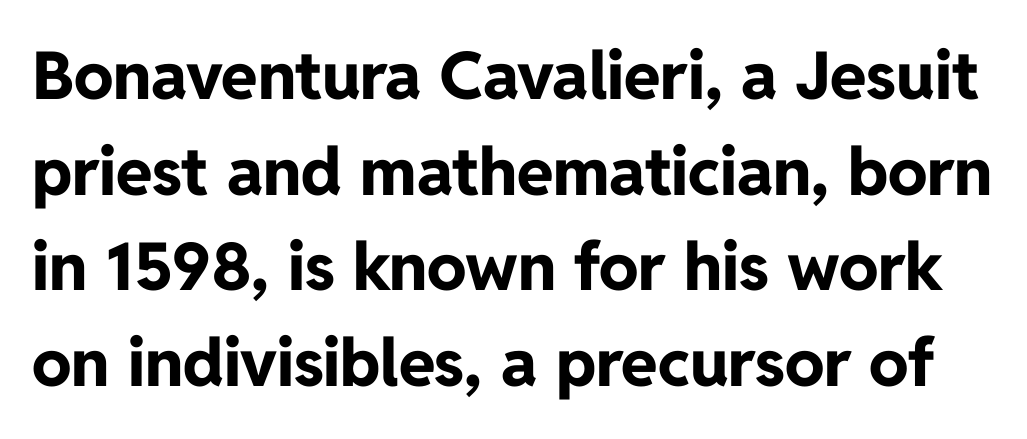
{"serif": "no", "italic": "no", "bold": "yes", "weight": "bold", "width": "normal", "stroke_contrast": "low", "x_height": "medium", "monospaced": "no", "underline": "no", "line_spacing": "normal", "line_spacing_ratio": 1.45, "letter_spacing": "normal", "letter_spacing_em": 0.0, "glyph_px": 66}
